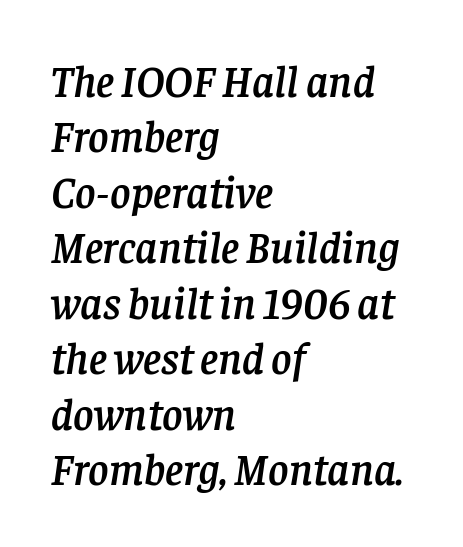
{"serif": "yes", "italic": "yes", "lean": "right", "slant_degrees": 8, "width": "normal", "stroke_contrast": "low", "x_height": "large", "monospaced": "no", "underline": "no", "align": "left", "line_spacing": "normal", "line_spacing_ratio": 1.26, "letter_spacing": "normal", "letter_spacing_em": 0.0, "glyph_px": 44}
